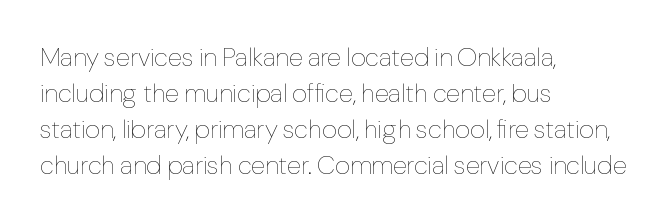
The image shows 26 px text type, upright; set left-aligned, normal line spacing (1.38x), normal letter spacing, not underlined.
